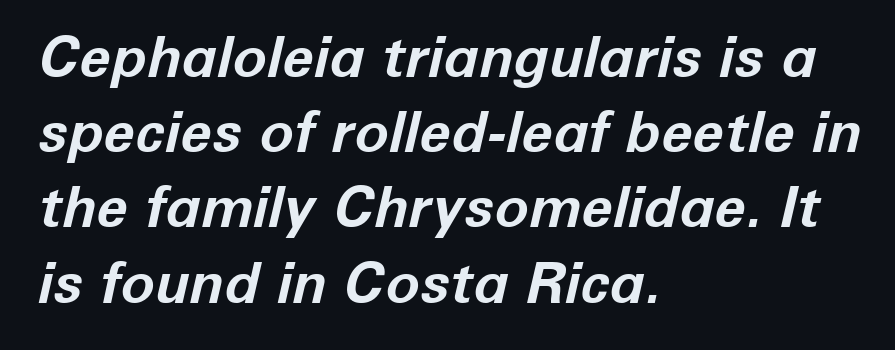
Set as a true bold cut, around the 700 mark. The space beneath each line is pristine and unruled. Alignment: flush left. Caption: standard tracking, unaltered.
